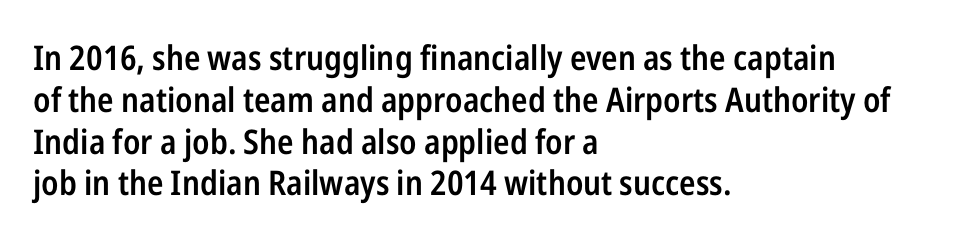
{"serif": "no", "italic": "no", "bold": "semi", "weight": "semibold", "width": "condensed", "stroke_contrast": "low", "x_height": "medium", "monospaced": "no", "underline": "no", "align": "left", "line_spacing_ratio": 1.23, "letter_spacing": "normal", "letter_spacing_em": 0.0, "glyph_px": 34}
